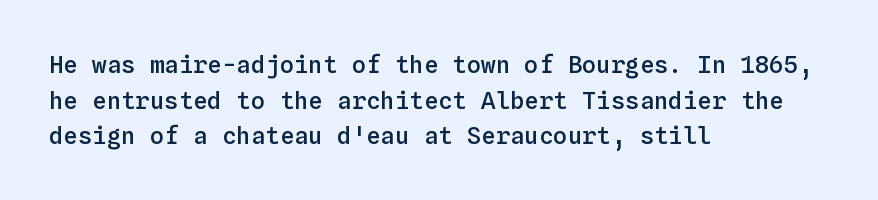
Q: Is the text bold? A: Semi-bold.
Q: Is the text italic (slanted)? A: No, it is upright.
Q: Is the text underlined? A: No.
Q: How is the paragraph aligned? A: Left-aligned.
Q: Is the spacing between letters normal or unusually wide? A: Normal.
Q: Is the spacing between lines tight, normal or loose? A: Normal.
